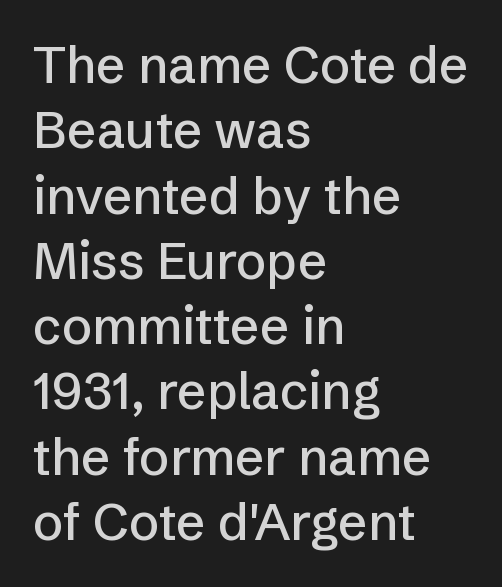
{"serif": "no", "italic": "no", "width": "normal", "stroke_contrast": "low", "x_height": "medium", "monospaced": "no", "underline": "no", "align": "left", "line_spacing": "normal", "line_spacing_ratio": 1.28, "letter_spacing": "normal", "letter_spacing_em": 0.0, "glyph_px": 51}
